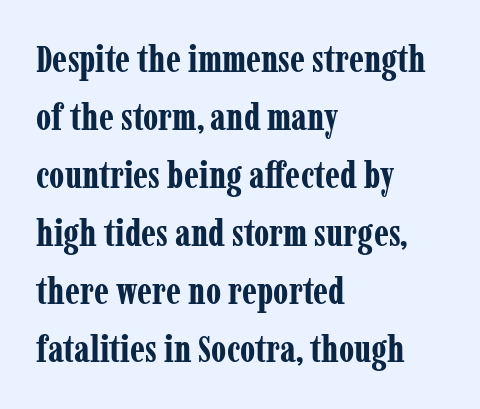
{"serif": "yes", "italic": "no", "bold": "yes", "weight": "bold", "width": "condensed", "stroke_contrast": "low", "x_height": "medium", "monospaced": "no", "underline": "no", "align": "left", "line_spacing": "normal", "line_spacing_ratio": 1.57, "letter_spacing": "normal", "letter_spacing_em": 0.0, "glyph_px": 37}
